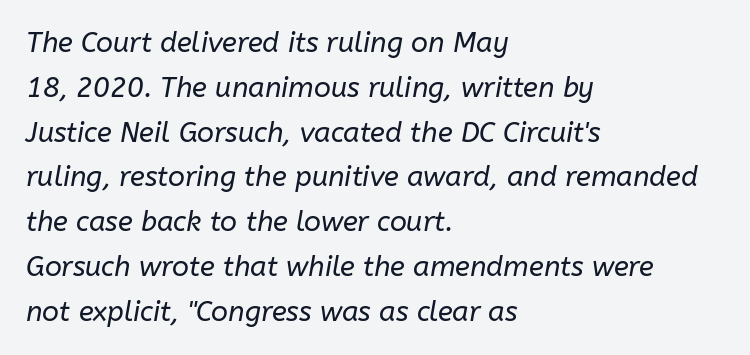
{"italic": "yes", "lean": "right", "slant_degrees": 10, "bold": "no", "weight": "regular", "width": "normal", "stroke_contrast": "low", "x_height": "medium", "monospaced": "no", "underline": "no", "align": "left", "line_spacing": "normal", "line_spacing_ratio": 1.6, "letter_spacing": "normal", "letter_spacing_em": 0.0, "glyph_px": 28}
